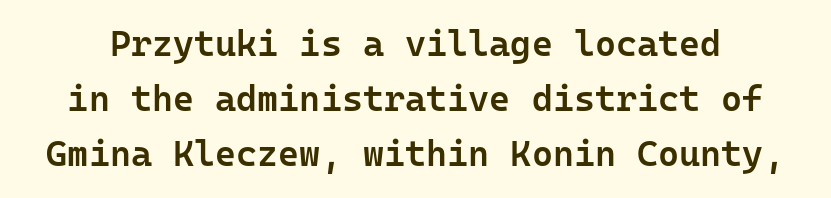
Q: Is the text bold? A: Semi-bold.
Q: Is the text italic (slanted)? A: No, it is upright.
Q: Is the typeface a serif or a sans-serif typeface? A: Sans-serif.
Q: Is the text underlined? A: No.
Q: Is the spacing between letters normal or unusually wide? A: Normal.
Q: Is the spacing between lines tight, normal or loose? A: Normal.
Q: Width (condensed, normal, or wide)? A: Normal.
Q: Stroke contrast? A: Low.
Q: x-height? A: Medium.
Q: Monospaced? A: Yes.
